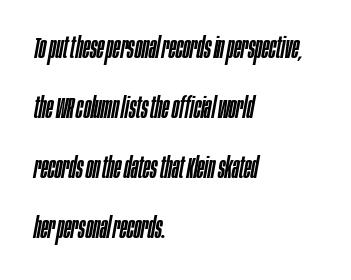
{"italic": "yes", "lean": "right", "slant_degrees": 10, "width": "condensed", "stroke_contrast": "low", "x_height": "large", "monospaced": "no", "underline": "no", "align": "left", "line_spacing": "loose", "line_spacing_ratio": 2.0, "letter_spacing": "normal", "letter_spacing_em": 0.0, "glyph_px": 30}
